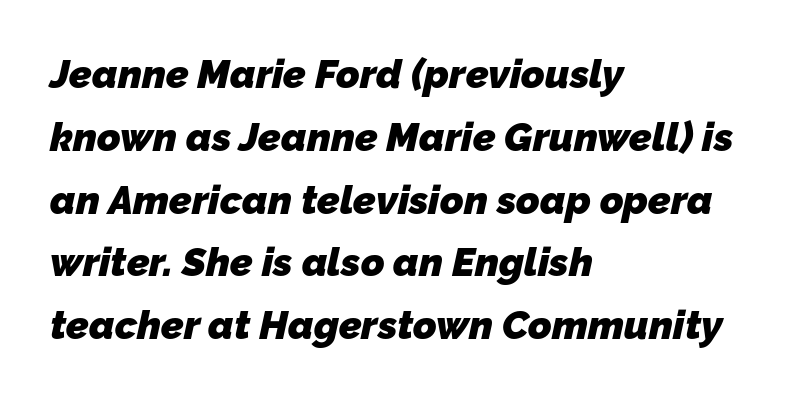
The image shows 40 px heavy sans-serif type; set left-aligned, normal line spacing (1.57x), normal letter spacing, not underlined; low stroke contrast and a medium x-height.
